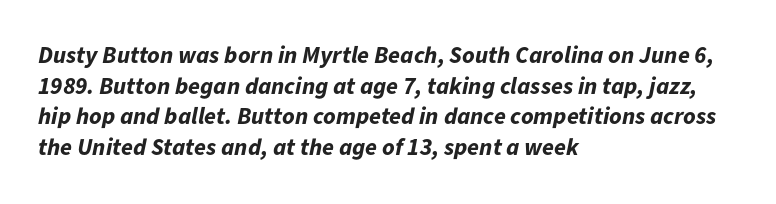
The space between consecutive lines is moderate. Is the type slanted? Yes — the strokes lean at a clear angle. Inter-character spacing is left at the font's built-in metrics. Horizontal alignment here is leftward, the default for most running prose.
